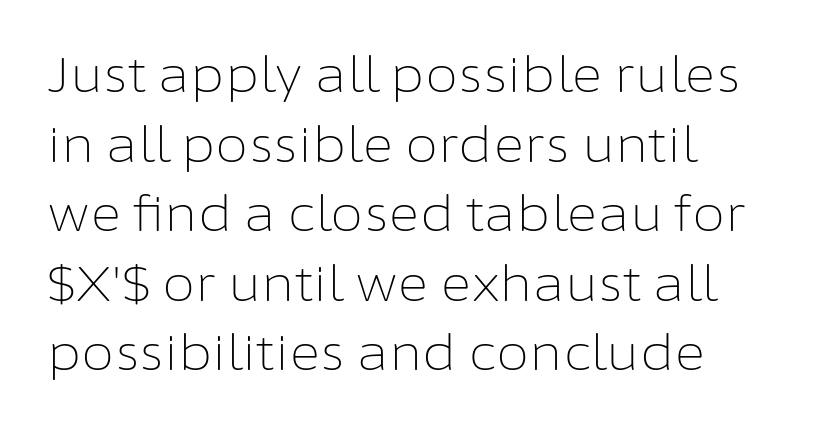
Q: Is the text bold? A: No.
Q: Is the text italic (slanted)? A: No, it is upright.
Q: Is the typeface a serif or a sans-serif typeface? A: Sans-serif.
Q: Is the text underlined? A: No.
Q: How is the paragraph aligned? A: Left-aligned.
Q: Is the spacing between letters normal or unusually wide? A: Normal.
Q: Is the spacing between lines tight, normal or loose? A: Normal.
Q: Width (condensed, normal, or wide)? A: Normal.
Q: Stroke contrast? A: Low.
Q: x-height? A: Medium.
Q: Monospaced? A: No.
